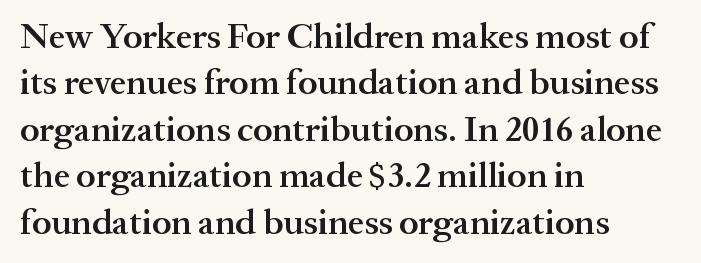
Q: Is the text bold? A: Semi-bold.
Q: Is the text italic (slanted)? A: No, it is upright.
Q: Is the typeface a serif or a sans-serif typeface? A: Serif.
Q: Is the text underlined? A: No.
Q: How is the paragraph aligned? A: Left-aligned.
Q: Is the spacing between letters normal or unusually wide? A: Normal.
Q: Is the spacing between lines tight, normal or loose? A: Normal.
Q: Width (condensed, normal, or wide)? A: Normal.
Q: Stroke contrast? A: Medium.
Q: x-height? A: Medium.
Q: Monospaced? A: No.
